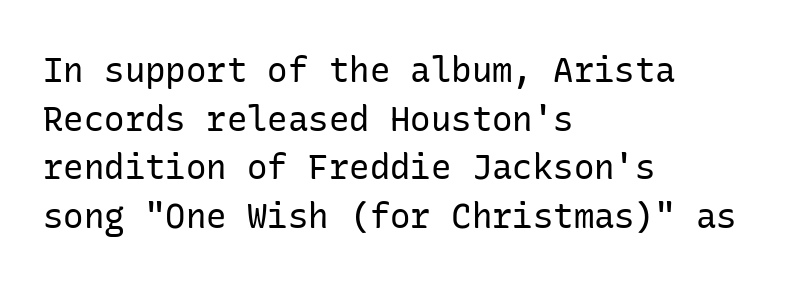
The image shows 34 px regular-weight sans-serif type, upright; set left-aligned, normal line spacing (1.43x), normal letter spacing, not underlined; low stroke contrast and a medium x-height.
